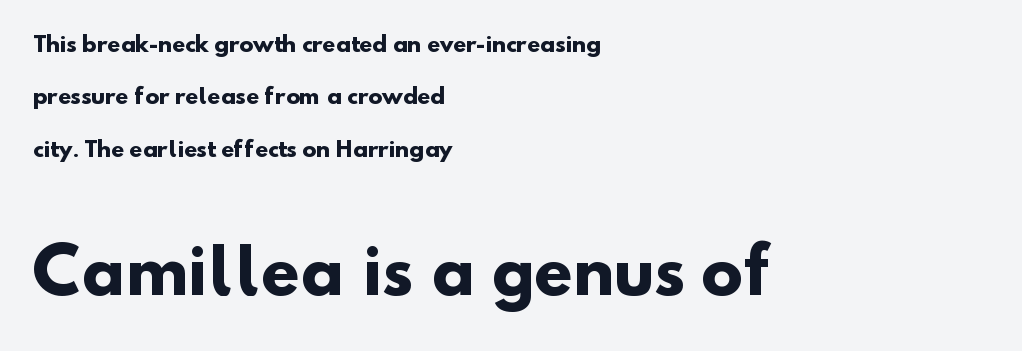
You get the small type first, then a jump to larger type. Serifs: no, the terminals of the letterforms are clean. These words are printed bold, with thick strokes throughout. Bare-footed words on every line. Inter-character spacing is left at the font's built-in metrics. Leading: increased.
